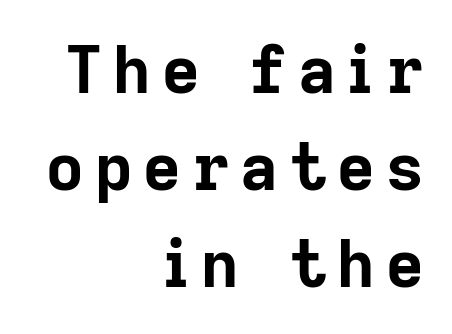
Strong, thick strokes mark this as bold type. Reading down the block, your eye finds every line finishing at a fixed right position. Honestly, there is no underline to notice here at all. Rows of type keep a routine distance in the vertical direction.
